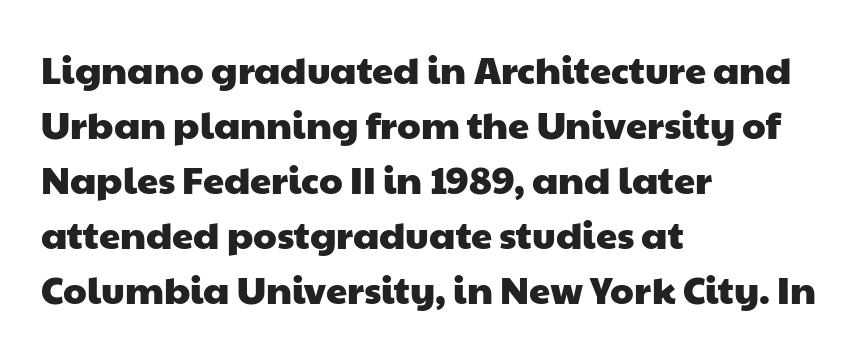
Q: Is the typeface a serif or a sans-serif typeface? A: Sans-serif.
Q: Is the text underlined? A: No.
Q: How is the paragraph aligned? A: Left-aligned.
Q: Is the spacing between letters normal or unusually wide? A: Normal.
Q: Is the spacing between lines tight, normal or loose? A: Normal.
Q: Width (condensed, normal, or wide)? A: Wide.
Q: Stroke contrast? A: Low.
Q: x-height? A: Medium.
Q: Monospaced? A: No.
